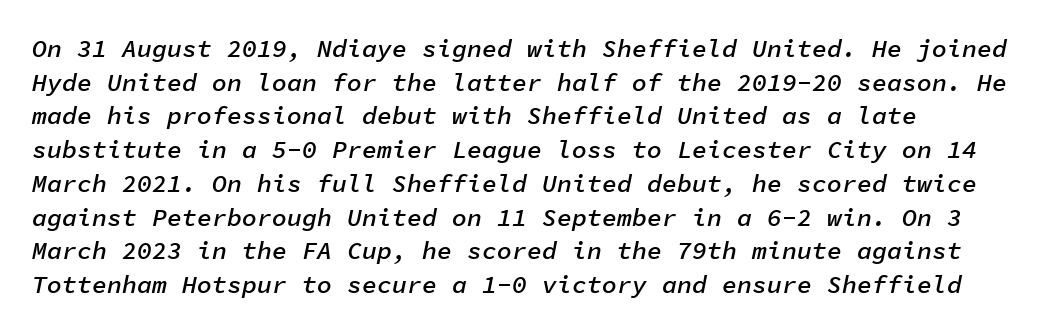
The image shows 25 px text type, italic (leaning right); set left-aligned, normal line spacing (1.35x), normal letter spacing, not underlined.
